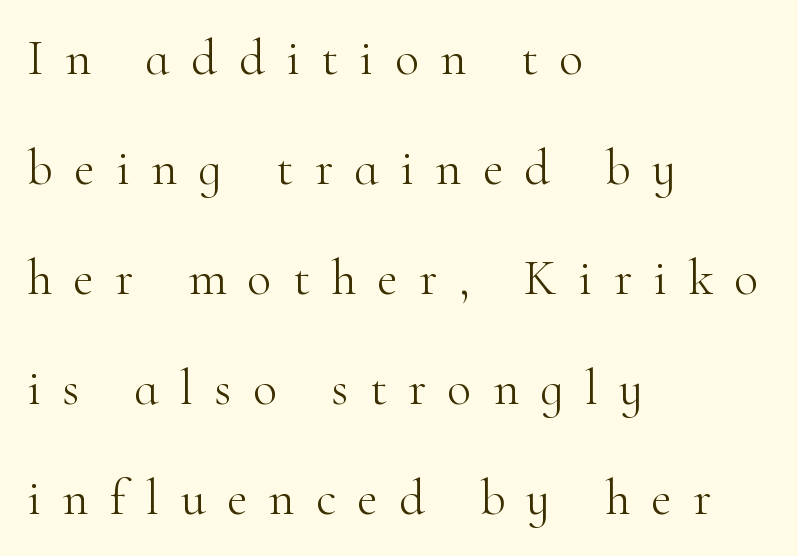
Alignment: flush left. Only glyphs here, with clear space below each row. Here the designer chose a conventional face with non-uniform glyph widths. Every stem runs plumb, perpendicular to the baseline.
